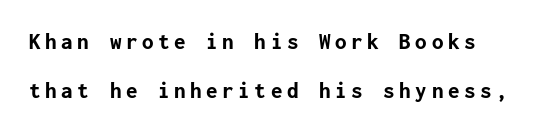
{"italic": "no", "bold": "yes", "underline": "no", "align": "left", "line_spacing": "loose", "line_spacing_ratio": 2.12, "letter_spacing": "wide", "letter_spacing_em": 0.2, "glyph_px": 23}
